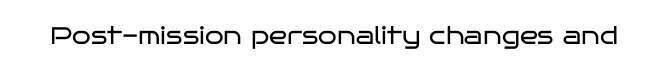
{"italic": "no", "bold": "no", "underline": "no", "letter_spacing": "normal", "letter_spacing_em": 0.0, "glyph_px": 24}
